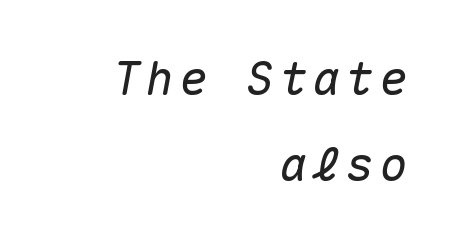
{"italic": "yes", "lean": "right", "slant_degrees": 10, "width": "normal", "stroke_contrast": "medium", "x_height": "medium", "monospaced": "yes", "underline": "no", "align": "right", "line_spacing_ratio": 1.84, "glyph_px": 47}
